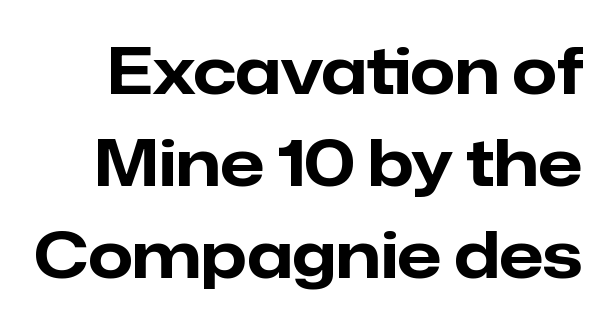
If you drew a line through each stem, it would be perfectly vertical. A dark, heavy texture on the line: the type is bold. The typeface chosen for these lines omits serifs. Line spacing here is normal. The face used here is proportionally spaced, like ordinary book or web type.
